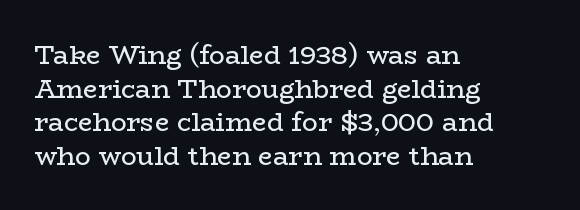
{"italic": "no", "bold": "no", "underline": "no", "align": "left", "line_spacing": "normal", "line_spacing_ratio": 1.29, "letter_spacing": "normal", "letter_spacing_em": 0.0, "glyph_px": 26}
